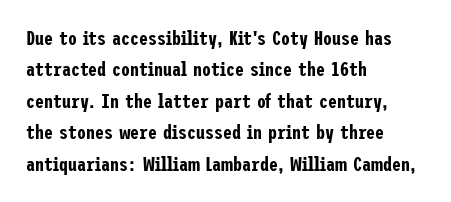
Q: Is the text italic (slanted)? A: No, it is upright.
Q: Is the text underlined? A: No.
Q: How is the paragraph aligned? A: Left-aligned.
Q: Is the spacing between letters normal or unusually wide? A: Normal.
Q: Is the spacing between lines tight, normal or loose? A: Normal.
